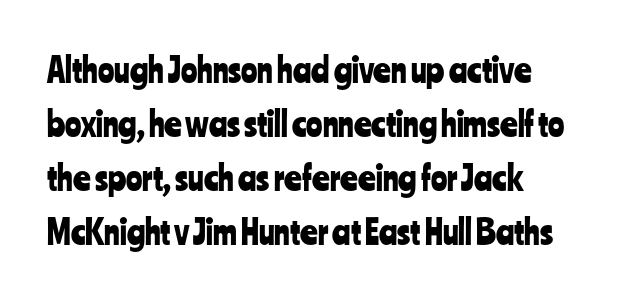
The image shows 34 px condensed sans-serif type, upright; set normal line spacing (1.59x), normal letter spacing, not underlined; low stroke contrast and a medium x-height.
